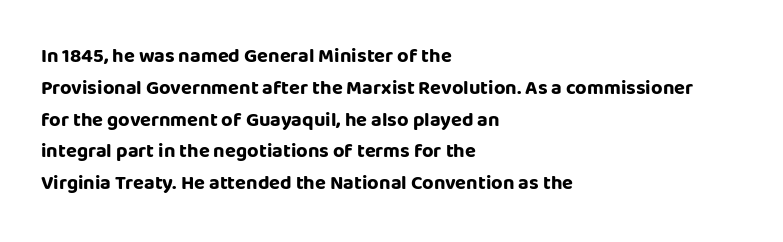
{"italic": "no", "bold": "yes", "underline": "no", "align": "left", "line_spacing": "normal", "line_spacing_ratio": 1.59, "letter_spacing": "normal", "letter_spacing_em": 0.0, "glyph_px": 20}
